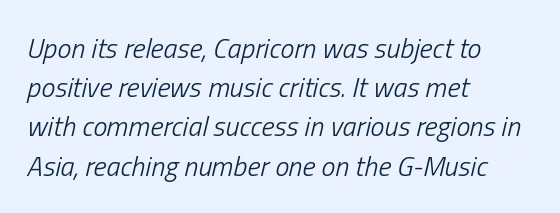
Q: Is the text bold? A: No.
Q: Is the text italic (slanted)? A: Yes, it leans right by about 13 degrees.
Q: Is the text underlined? A: No.
Q: How is the paragraph aligned? A: Left-aligned.
Q: Is the spacing between letters normal or unusually wide? A: Normal.
Q: Is the spacing between lines tight, normal or loose? A: Normal.
Q: Width (condensed, normal, or wide)? A: Condensed.
Q: Stroke contrast? A: Low.
Q: x-height? A: Medium.
Q: Monospaced? A: No.
